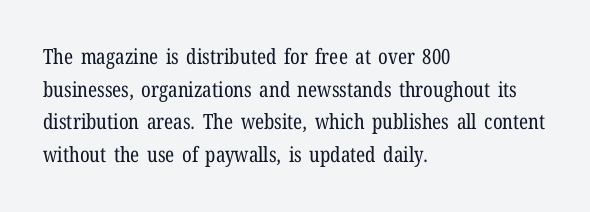
{"italic": "no", "bold": "no", "underline": "no", "align": "left", "line_spacing": "normal", "line_spacing_ratio": 1.55, "letter_spacing": "normal", "letter_spacing_em": 0.0, "glyph_px": 21}
